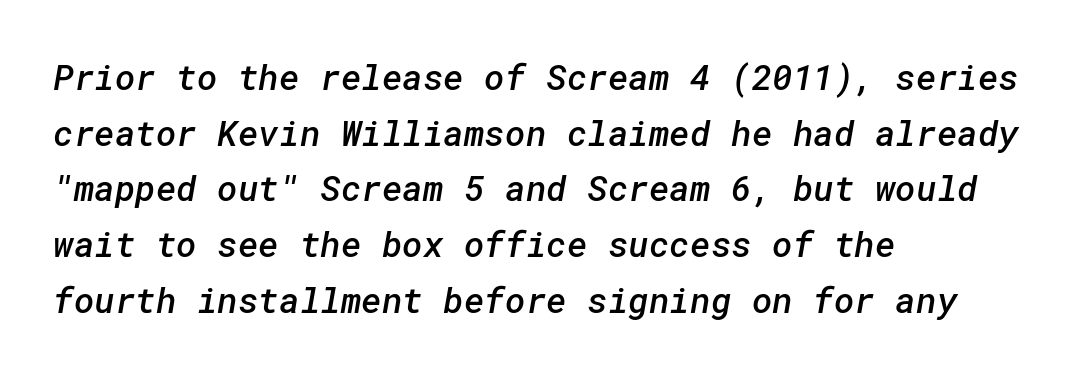
Q: Is the text bold? A: Semi-bold.
Q: Is the typeface a serif or a sans-serif typeface? A: Sans-serif.
Q: Is the text underlined? A: No.
Q: How is the paragraph aligned? A: Left-aligned.
Q: Is the spacing between letters normal or unusually wide? A: Normal.
Q: Is the spacing between lines tight, normal or loose? A: Normal.
Q: Width (condensed, normal, or wide)? A: Normal.
Q: Stroke contrast? A: Low.
Q: x-height? A: Medium.
